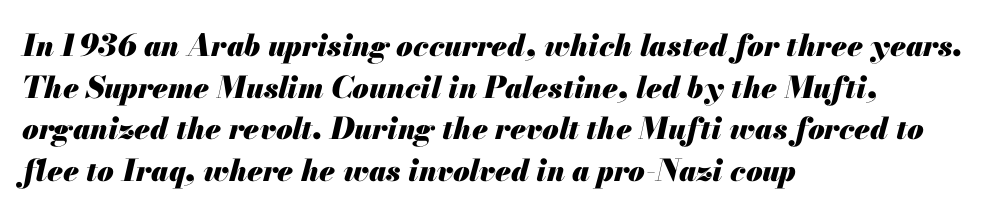
Q: Is the text bold? A: Yes.
Q: Is the text italic (slanted)? A: Yes, it leans right by about 13 degrees.
Q: Is the text underlined? A: No.
Q: How is the paragraph aligned? A: Left-aligned.
Q: Is the spacing between letters normal or unusually wide? A: Normal.
Q: Is the spacing between lines tight, normal or loose? A: Normal.
Q: Width (condensed, normal, or wide)? A: Normal.
Q: Stroke contrast? A: Medium.
Q: x-height? A: Small.
Q: Monospaced? A: No.
